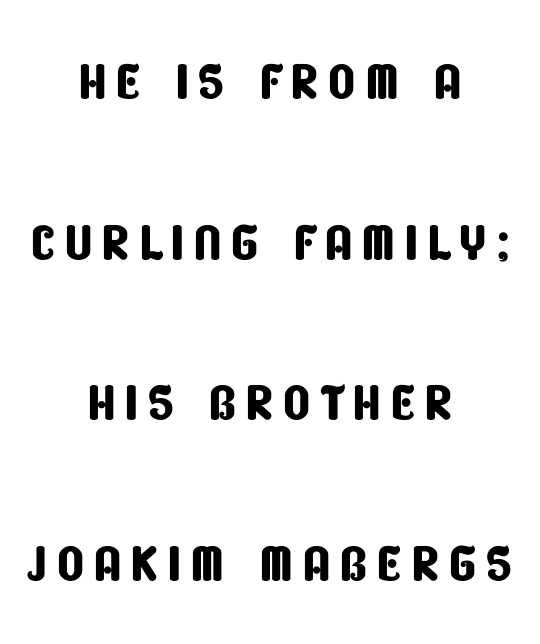
{"serif": "no", "width": "condensed", "stroke_contrast": "low", "x_height": "large", "monospaced": "no", "underline": "no", "align": "center", "line_spacing": "loose", "line_spacing_ratio": 2.2, "glyph_px": 73}
